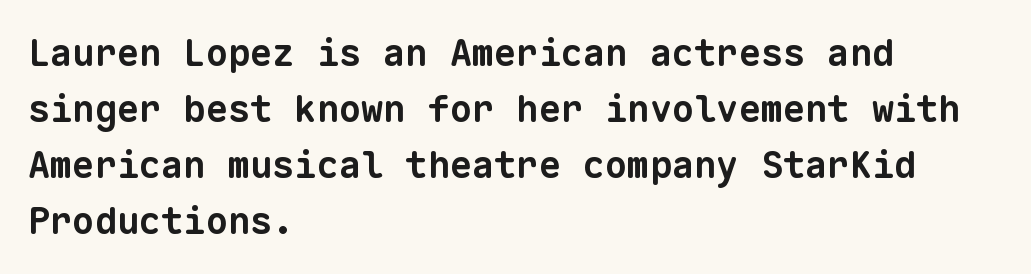
Each glyph is drawn with heavy, bold strokes. How would I describe the line gaps? Plain and ordinary. This rendering features lettering with no underline. Note the uniform advance width — an 'i' takes as much space as an 'm'. Which margin do the lines hug? The left one — the right edge is uneven. Font category for this specimen: sans-serif.
